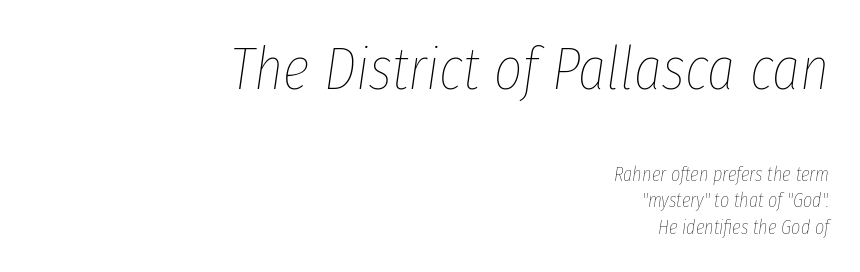
Q: Is the text bold? A: No.
Q: Is the text italic (slanted)? A: Yes, it leans right by about 8 degrees.
Q: Is the text underlined? A: No.
Q: How is the paragraph aligned? A: Right-aligned.
Q: Is the spacing between letters normal or unusually wide? A: Normal.
Q: Is the spacing between lines tight, normal or loose? A: Normal.
Q: Which block of text is set in a larger size, the first (top) or the second (bottom)? A: The first (top) one.
Q: Width (condensed, normal, or wide)? A: Condensed.
Q: Stroke contrast? A: Low.
Q: x-height? A: Medium.
Q: Monospaced? A: No.
